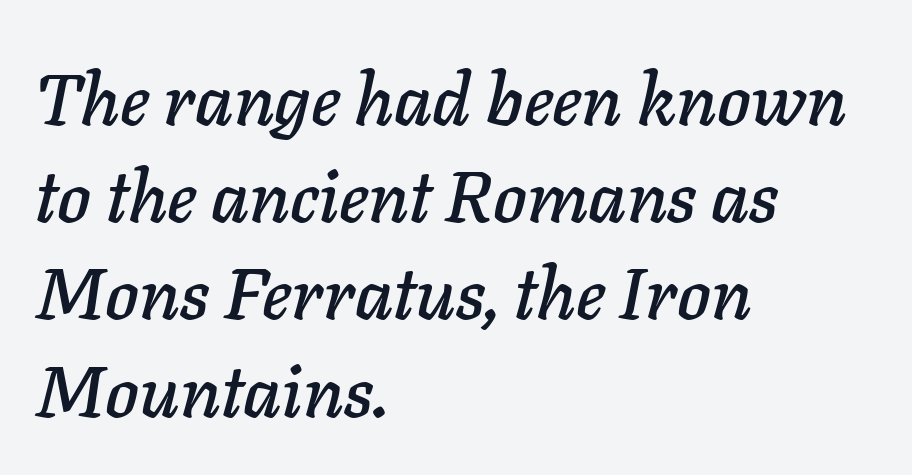
Q: Is the text italic (slanted)? A: Yes, it leans right by about 11 degrees.
Q: Is the text underlined? A: No.
Q: How is the paragraph aligned? A: Left-aligned.
Q: Is the spacing between letters normal or unusually wide? A: Normal.
Q: Is the spacing between lines tight, normal or loose? A: Normal.
Q: Width (condensed, normal, or wide)? A: Normal.
Q: Stroke contrast? A: Low.
Q: x-height? A: Medium.
Q: Monospaced? A: No.
